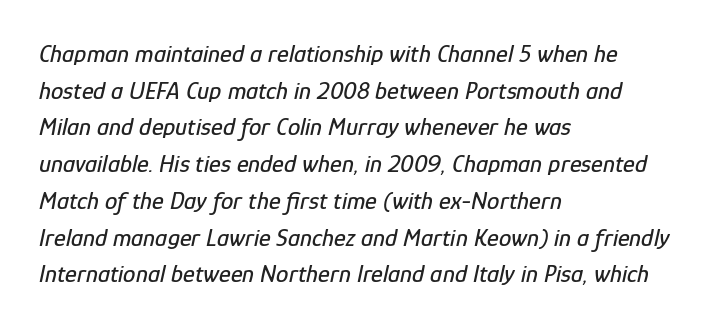
{"italic": "yes", "lean": "right", "slant_degrees": 12, "underline": "no", "align": "left", "line_spacing": "normal", "line_spacing_ratio": 1.47, "letter_spacing": "normal", "letter_spacing_em": 0.0, "glyph_px": 25}
